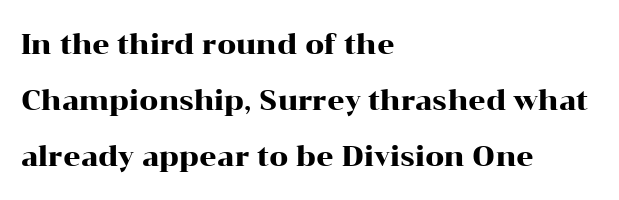
{"italic": "no", "underline": "no", "align": "left", "line_spacing": "loose", "line_spacing_ratio": 2.08, "letter_spacing": "normal", "letter_spacing_em": 0.0, "glyph_px": 27}
